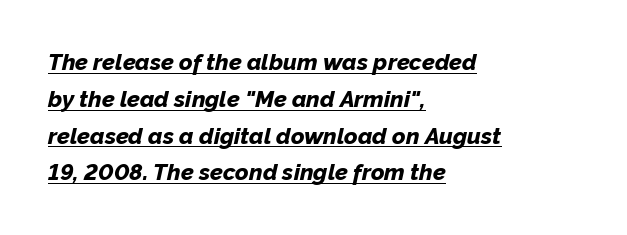
{"italic": "yes", "lean": "right", "slant_degrees": 12, "bold": "yes", "underline": "yes", "align": "left", "line_spacing": "normal", "line_spacing_ratio": 1.6, "letter_spacing": "normal", "letter_spacing_em": 0.0, "glyph_px": 23}
